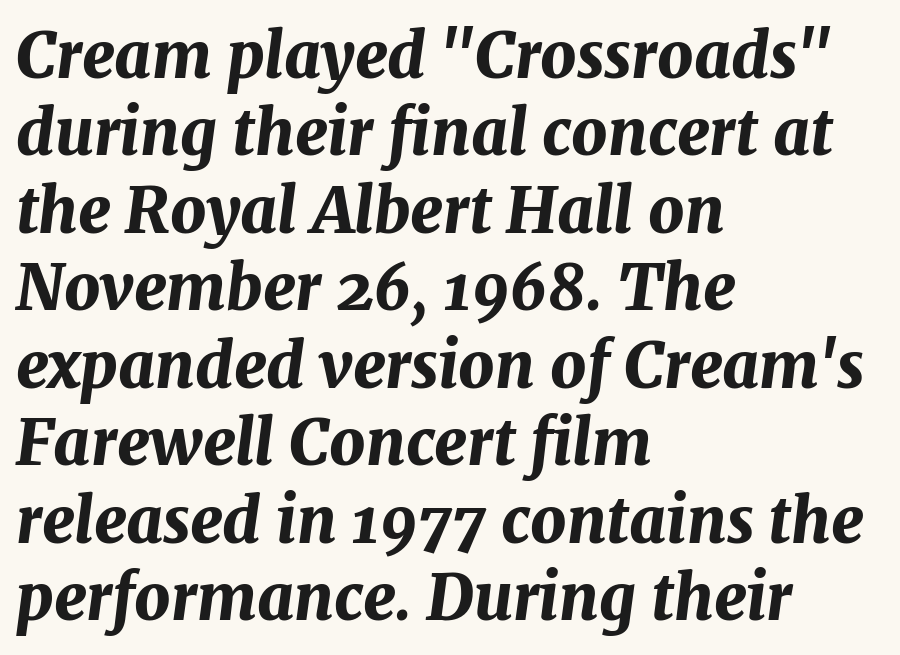
{"italic": "yes", "lean": "right", "slant_degrees": 7, "bold": "yes", "weight": "bold", "width": "normal", "stroke_contrast": "medium", "x_height": "medium", "monospaced": "no", "underline": "no", "align": "left", "line_spacing_ratio": 1.23, "letter_spacing": "normal", "letter_spacing_em": 0.0, "glyph_px": 63}
